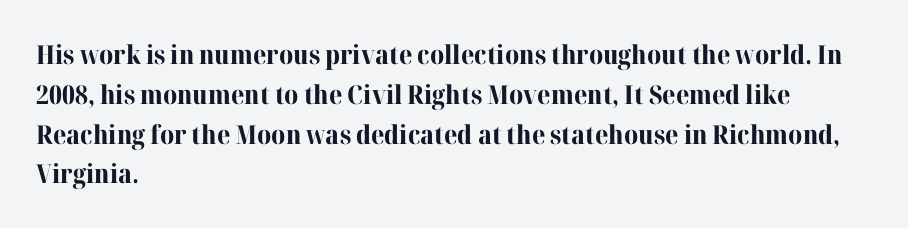
The image shows 26 px bold type, upright; set left-aligned, normal line spacing (1.53x), normal letter spacing, not underlined.
